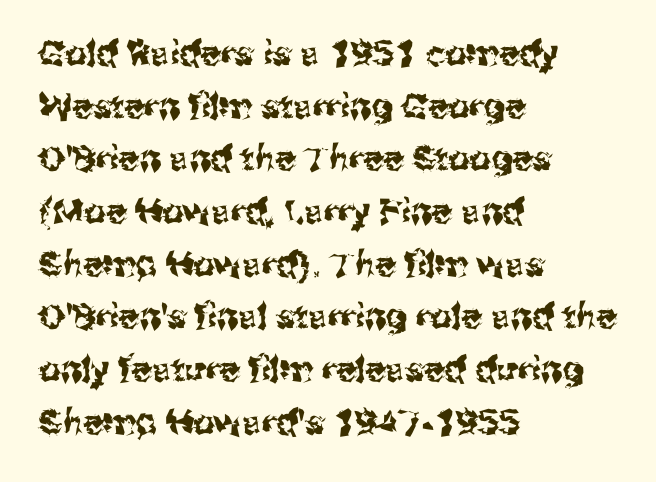
Q: Is the text italic (slanted)? A: No, it is upright.
Q: Is the typeface a serif or a sans-serif typeface? A: Sans-serif.
Q: Is the text underlined? A: No.
Q: How is the paragraph aligned? A: Left-aligned.
Q: Is the spacing between letters normal or unusually wide? A: Normal.
Q: Is the spacing between lines tight, normal or loose? A: Normal.
Q: Width (condensed, normal, or wide)? A: Normal.
Q: Stroke contrast? A: Medium.
Q: x-height? A: Medium.
Q: Monospaced? A: No.
